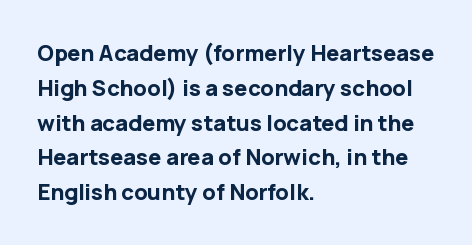
Q: Is the text bold? A: Yes.
Q: Is the text italic (slanted)? A: No, it is upright.
Q: Is the text underlined? A: No.
Q: How is the paragraph aligned? A: Left-aligned.
Q: Is the spacing between letters normal or unusually wide? A: Normal.
Q: Is the spacing between lines tight, normal or loose? A: Normal.
